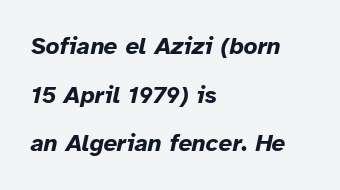
Q: Is the text bold? A: Yes.
Q: Is the text italic (slanted)? A: Yes, it leans right by about 12 degrees.
Q: Is the text underlined? A: No.
Q: How is the paragraph aligned? A: Left-aligned.
Q: Is the spacing between letters normal or unusually wide? A: Normal.
Q: Is the spacing between lines tight, normal or loose? A: Loose.
